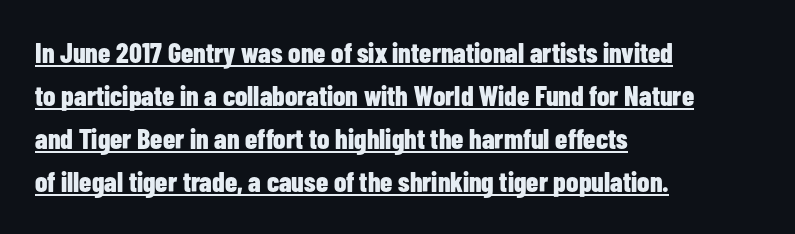
Caption: multi-line text, flush left, ragged right. Nope, not italic — everything's standing straight. A typographer would call this underscored text. Think of a printed novel: that variable character pitch is what you see here. Interline gaps are of average width in this sample. I'd describe the lettering as bold — thick and assertive.
